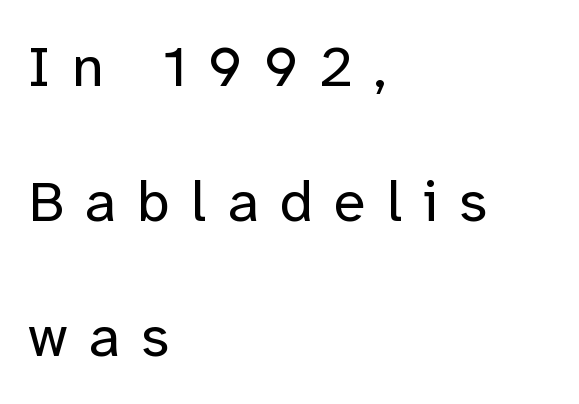
{"serif": "no", "italic": "no", "bold": "no", "weight": "regular", "width": "normal", "stroke_contrast": "low", "x_height": "medium", "monospaced": "no", "underline": "no", "align": "left", "line_spacing": "loose", "line_spacing_ratio": 2.33, "letter_spacing": "wide", "letter_spacing_em": 0.37, "glyph_px": 58}
